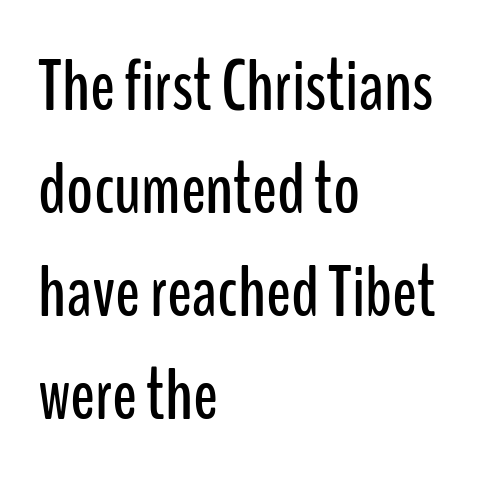
{"serif": "no", "italic": "no", "width": "condensed", "stroke_contrast": "low", "x_height": "medium", "monospaced": "no", "underline": "no", "align": "left", "line_spacing": "normal", "line_spacing_ratio": 1.41, "letter_spacing": "normal", "letter_spacing_em": 0.0, "glyph_px": 73}
